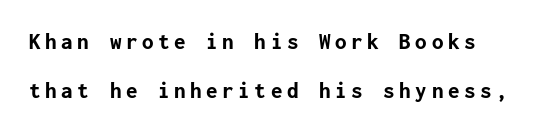
Q: Is the text bold? A: Yes.
Q: Is the text italic (slanted)? A: No, it is upright.
Q: Is the text underlined? A: No.
Q: How is the paragraph aligned? A: Left-aligned.
Q: Is the spacing between letters normal or unusually wide? A: Unusually wide.
Q: Is the spacing between lines tight, normal or loose? A: Loose.
